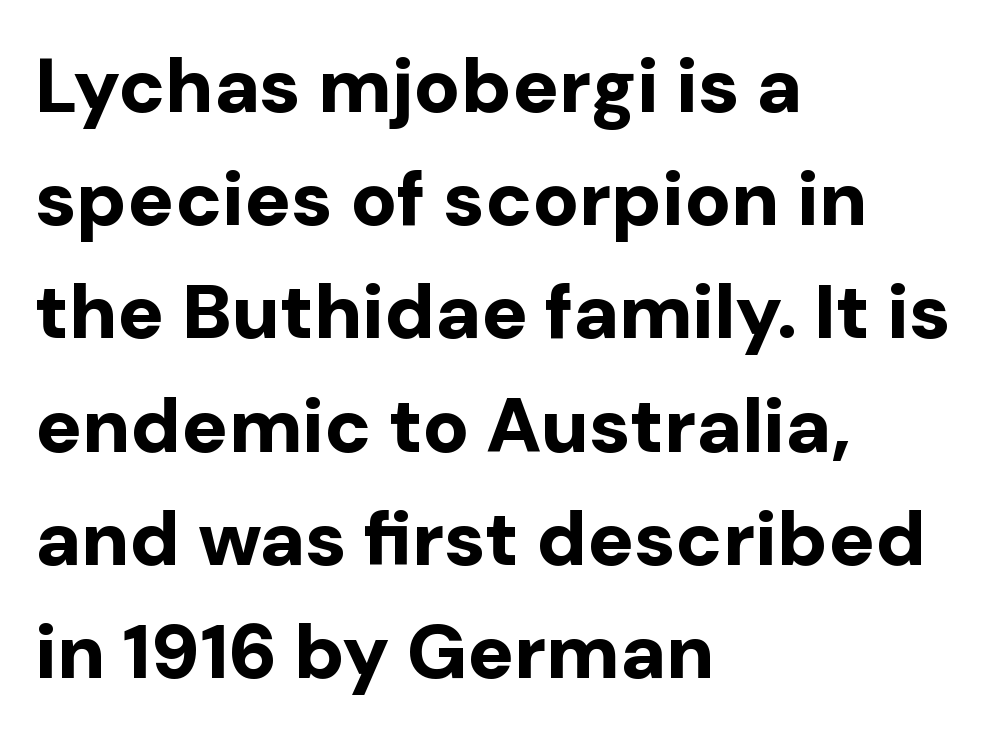
The image shows 77 px bold sans-serif type, upright; set left-aligned, normal line spacing (1.47x), normal letter spacing, not underlined; low stroke contrast and a medium x-height.
